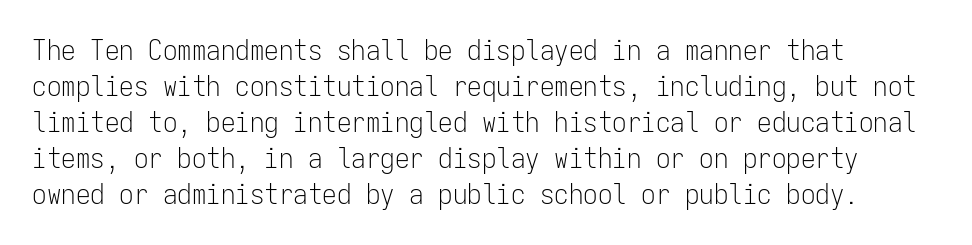
{"serif": "no", "italic": "no", "bold": "no", "weight": "light", "width": "condensed", "stroke_contrast": "low", "x_height": "medium", "monospaced": "yes", "underline": "no", "align": "left", "line_spacing_ratio": 1.24, "letter_spacing": "normal", "letter_spacing_em": 0.0, "glyph_px": 29}
